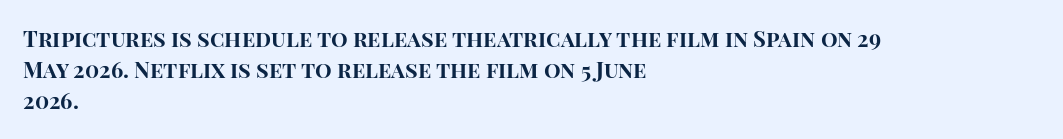
Ordinary non-slanted type is in use. The space between consecutive lines is moderate. The strokes are fattened all the way to bold. No extra tracking has been applied to these lines. Quick note: underline off. The typesetter chose a ragged-right arrangement here.
